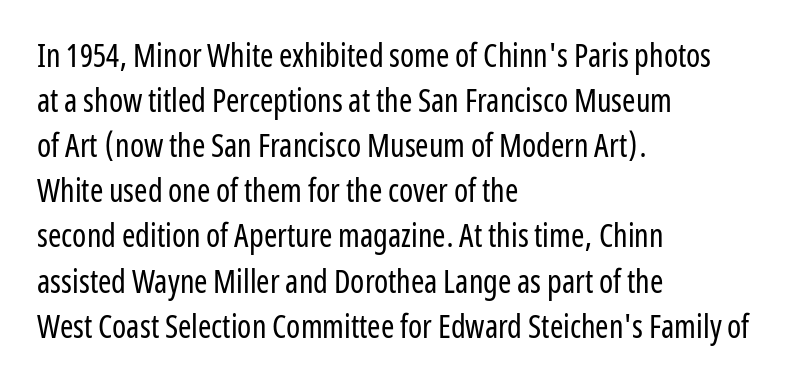
Q: Is the text bold? A: No.
Q: Is the text italic (slanted)? A: No, it is upright.
Q: Is the typeface a serif or a sans-serif typeface? A: Sans-serif.
Q: Is the text underlined? A: No.
Q: How is the paragraph aligned? A: Left-aligned.
Q: Is the spacing between letters normal or unusually wide? A: Normal.
Q: Is the spacing between lines tight, normal or loose? A: Normal.
Q: Width (condensed, normal, or wide)? A: Condensed.
Q: Stroke contrast? A: Low.
Q: x-height? A: Medium.
Q: Monospaced? A: No.
